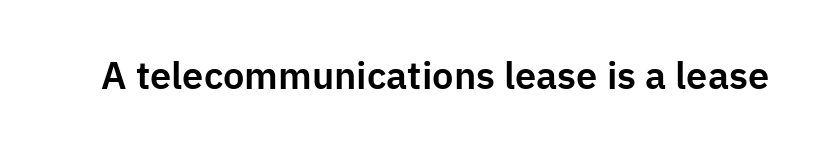
The string is rendered with underlining switched off. Is this a sans? Yes — the strokes have no serifs. Character widths vary here, with narrow letters taking less room than wide ones. Posture: vertical. These lines keep a tight, regular rhythm from letter to letter.
